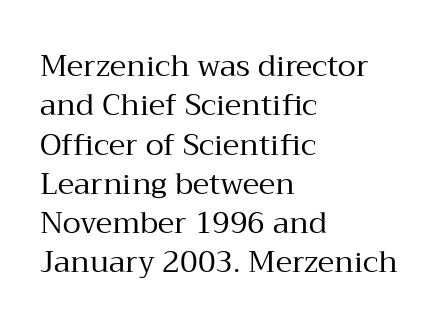
You can tell it's not italic because the verticals are truly vertical. Quick note: interline space is typical. These lines keep a tight, regular rhythm from letter to letter. A clean baseline with only descenders dipping below it.
